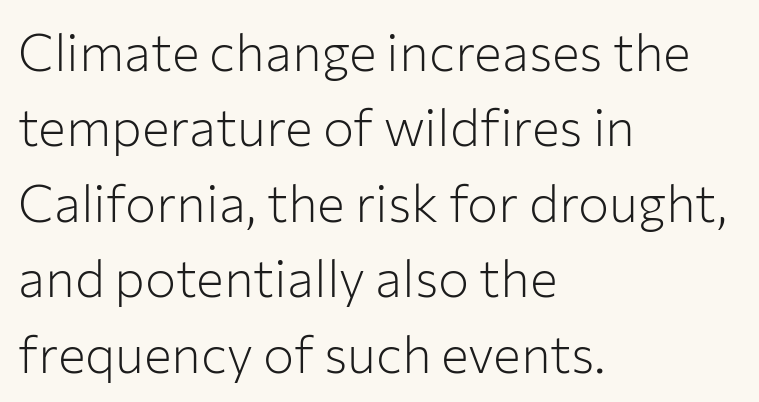
The image shows 52 px light sans-serif type, upright; set left-aligned, normal line spacing (1.45x), normal letter spacing, not underlined; low stroke contrast and a medium x-height.
